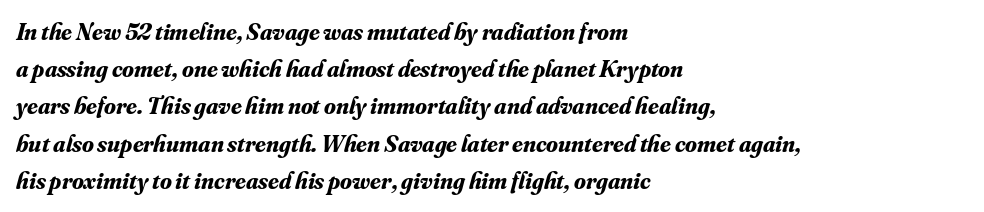
The image shows 24 px bold type, italic (leaning right); set left-aligned, normal line spacing (1.55x), normal letter spacing, not underlined.
